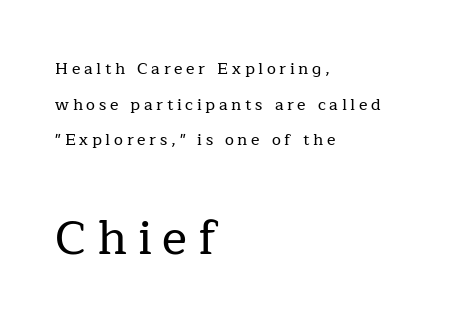
Q: Is the text italic (slanted)? A: No, it is upright.
Q: Is the typeface a serif or a sans-serif typeface? A: Serif.
Q: Is the text underlined? A: No.
Q: How is the paragraph aligned? A: Left-aligned.
Q: Is the spacing between letters normal or unusually wide? A: Unusually wide.
Q: Is the spacing between lines tight, normal or loose? A: Loose.
Q: Which block of text is set in a larger size, the first (top) or the second (bottom)? A: The second (bottom) one.
Q: Width (condensed, normal, or wide)? A: Normal.
Q: Stroke contrast? A: Low.
Q: x-height? A: Medium.
Q: Monospaced? A: No.
